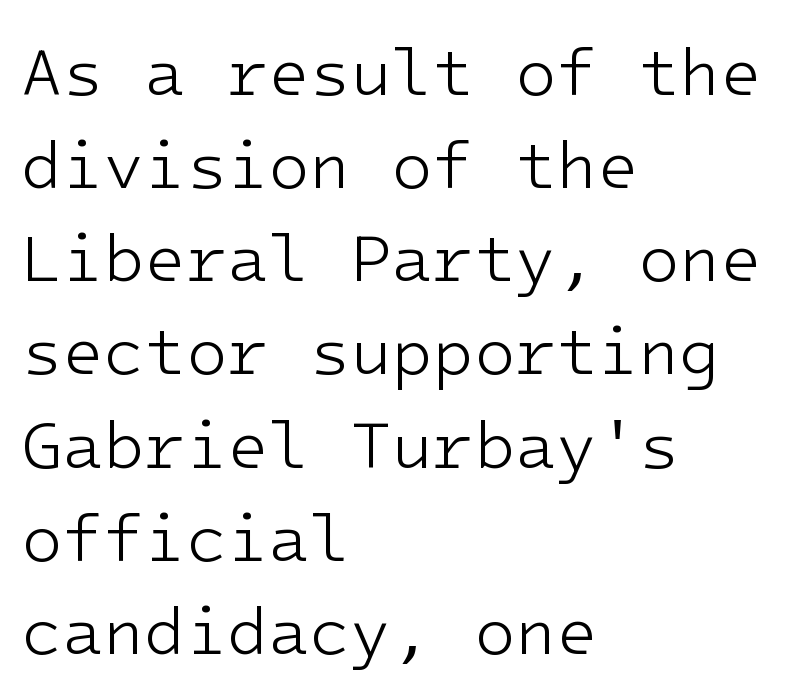
The image shows 67 px light sans-serif type, upright, monospaced; set left-aligned, normal line spacing (1.39x), normal letter spacing, not underlined; low stroke contrast and a medium x-height.
